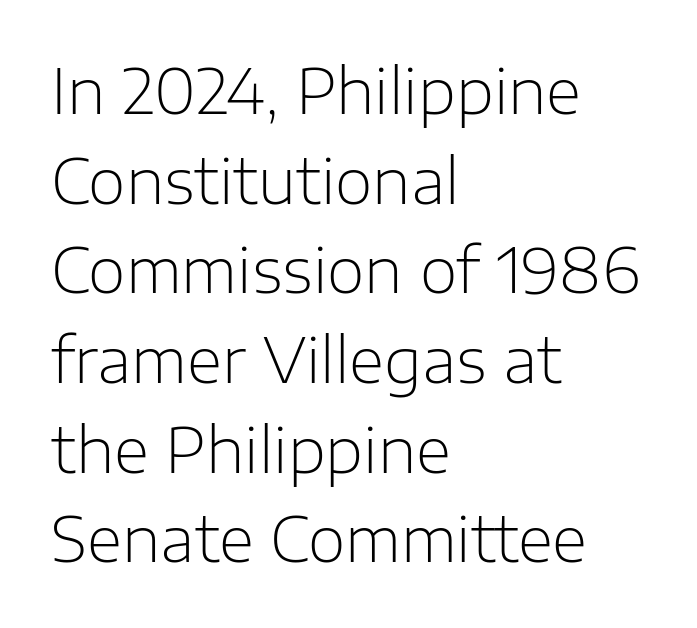
Q: Is the text bold? A: No.
Q: Is the text italic (slanted)? A: No, it is upright.
Q: Is the typeface a serif or a sans-serif typeface? A: Sans-serif.
Q: Is the text underlined? A: No.
Q: How is the paragraph aligned? A: Left-aligned.
Q: Is the spacing between letters normal or unusually wide? A: Normal.
Q: Is the spacing between lines tight, normal or loose? A: Normal.
Q: Width (condensed, normal, or wide)? A: Normal.
Q: Stroke contrast? A: Low.
Q: x-height? A: Medium.
Q: Monospaced? A: No.
